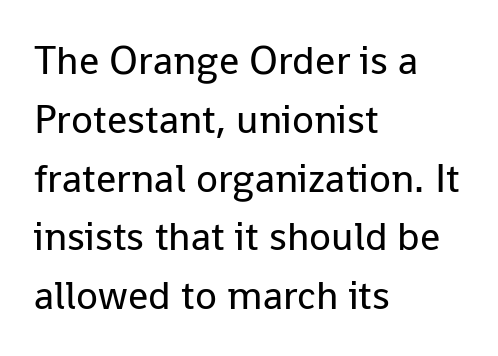
{"serif": "no", "italic": "no", "bold": "no", "weight": "regular", "width": "normal", "stroke_contrast": "low", "x_height": "medium", "monospaced": "no", "underline": "no", "align": "left", "line_spacing": "normal", "line_spacing_ratio": 1.47, "letter_spacing": "normal", "letter_spacing_em": 0.0, "glyph_px": 40}
